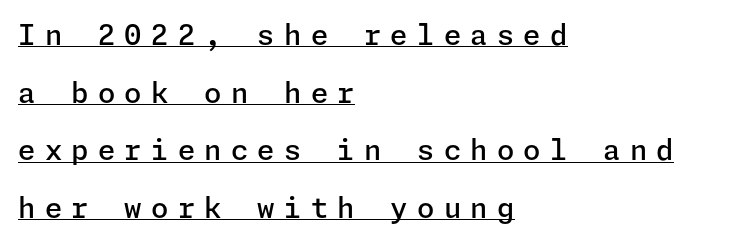
Airy leading. The sample has been set in demibold, a notch under bold. Underlined type. The rendering anchors every line to the left-hand side.
